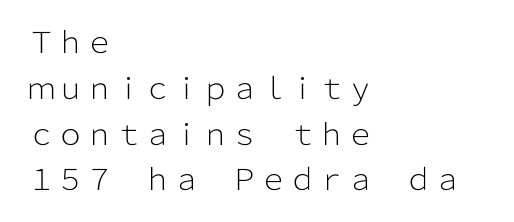
The image shows 29 px light sans-serif type, upright; set left-aligned, normal line spacing (1.58x), normal letter spacing, not underlined; low stroke contrast and a medium x-height.
